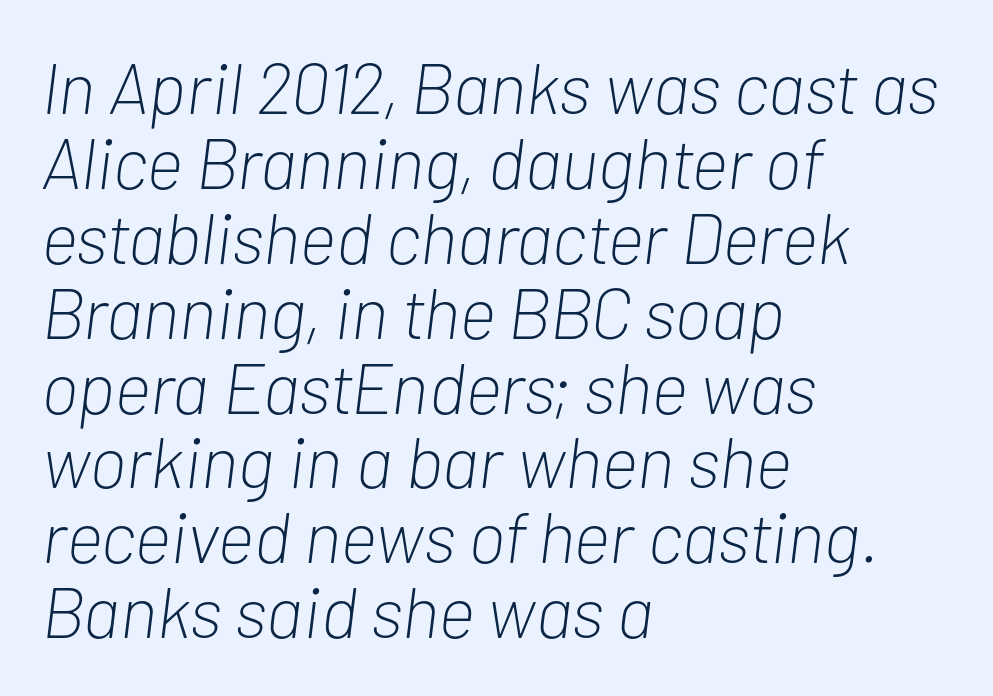
There is no visible air inserted between adjacent glyphs. Anything drawn beneath the words? Only blank space. The typesetter chose a ragged-right arrangement here. Yep, that's italic — everything's leaning. Interline gaps are noticeably narrow in this sample.
